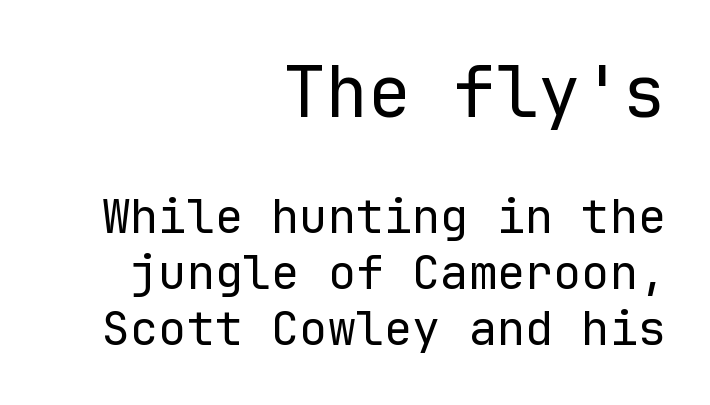
The letters stand straight up with perfectly vertical stems. The passage shown is typed in a monospace face where columns stay perfectly aligned. Look at the glyph heights: the upper group is clearly the bigger setting. Examine the stroke ends and you'll find no serifs. A student would call this right alignment; a typographer would say flush right, rag left. This rendering leaves character spacing at its baseline value.
